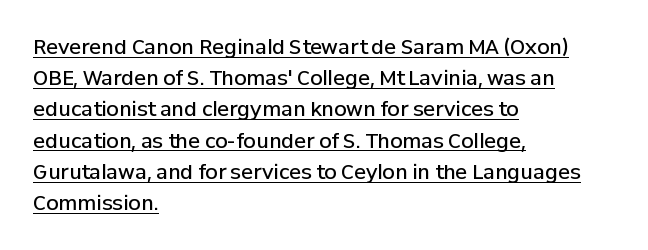
The image shows 20 px text type, upright; set left-aligned, normal line spacing (1.56x), normal letter spacing, underlined.
